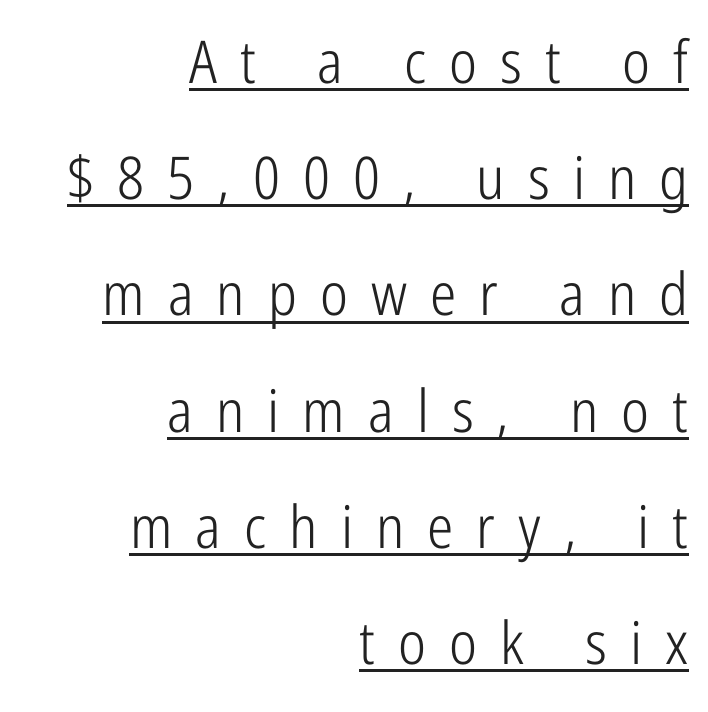
The face used here appears with an underline applied. The strokes are not fattened; the text isn't bold. The type sits square on the baseline with zero lean. In terms of leading, this rendering errs on the spacious side.
